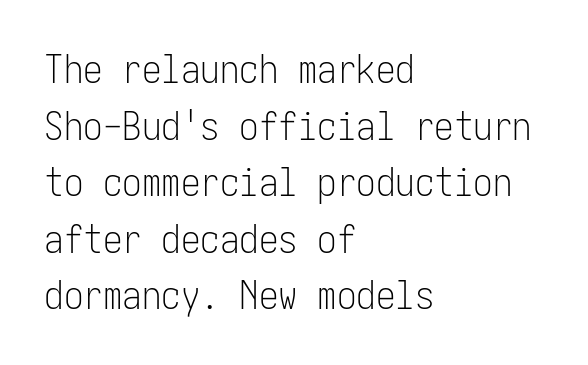
{"serif": "no", "italic": "no", "bold": "no", "weight": "light", "width": "condensed", "stroke_contrast": "low", "x_height": "medium", "underline": "no", "align": "left", "line_spacing": "normal", "line_spacing_ratio": 1.45, "letter_spacing": "normal", "letter_spacing_em": 0.0, "glyph_px": 39}
